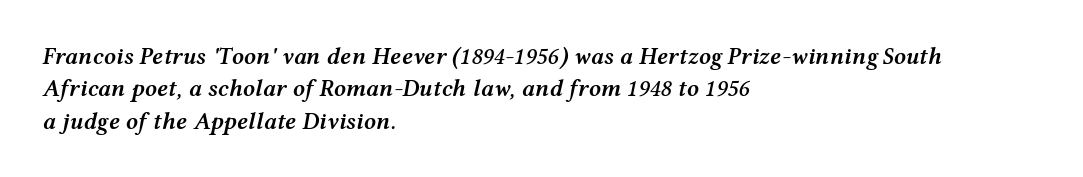
{"italic": "yes", "lean": "right", "slant_degrees": 12, "bold": "semi", "underline": "no", "align": "left", "line_spacing": "normal", "line_spacing_ratio": 1.35, "letter_spacing": "normal", "letter_spacing_em": 0.0, "glyph_px": 24}
